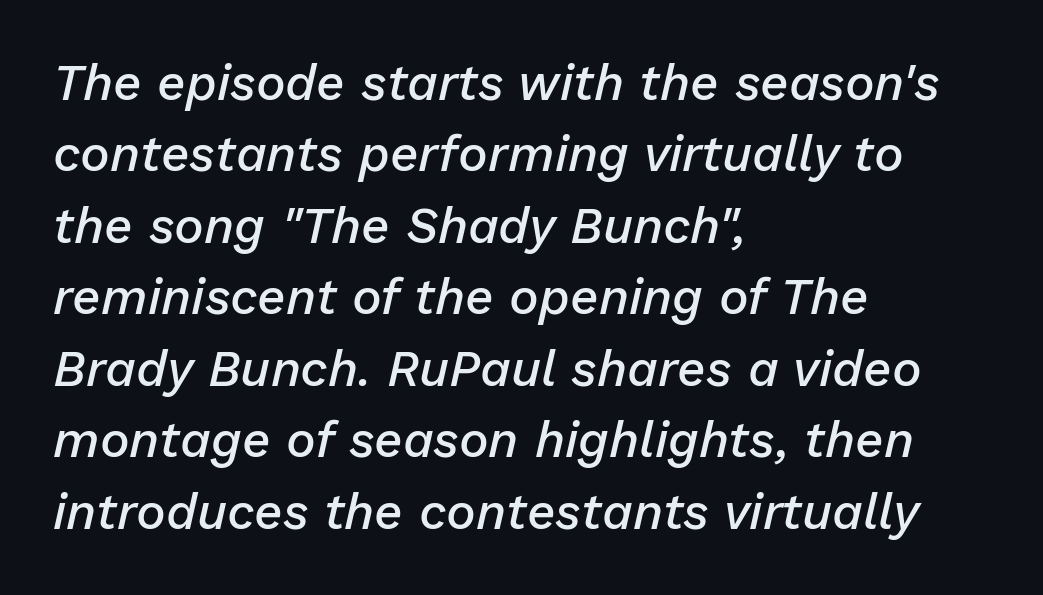
{"italic": "yes", "lean": "right", "slant_degrees": 13, "bold": "semi", "weight": "semibold", "width": "normal", "stroke_contrast": "low", "x_height": "medium", "monospaced": "no", "underline": "no", "align": "left", "line_spacing": "normal", "line_spacing_ratio": 1.43, "letter_spacing": "normal", "letter_spacing_em": 0.0, "glyph_px": 50}
